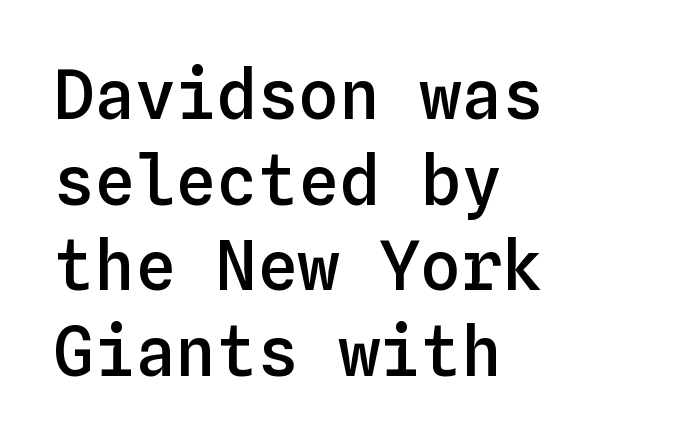
The face used here is rendered with its standard letterfit. Notice how the passage keeps a crisp vertical edge on the left only. Stems and bowls a touch heavier than normal — semibold. Think of a typewriter: that constant character pitch is what you see here.
